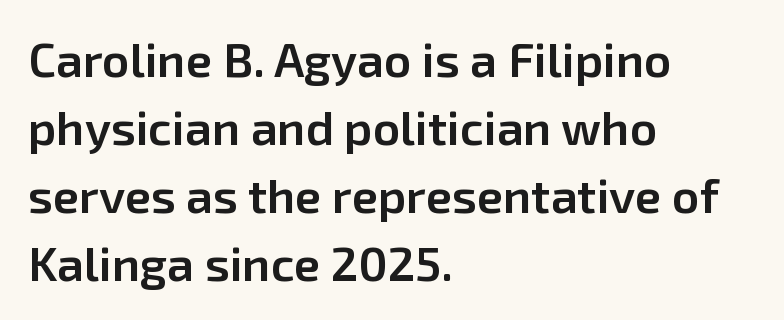
{"serif": "no", "italic": "no", "bold": "semi", "weight": "semibold", "width": "normal", "stroke_contrast": "low", "x_height": "medium", "monospaced": "no", "underline": "no", "align": "left", "line_spacing": "normal", "line_spacing_ratio": 1.42, "letter_spacing": "normal", "letter_spacing_em": 0.0, "glyph_px": 48}
